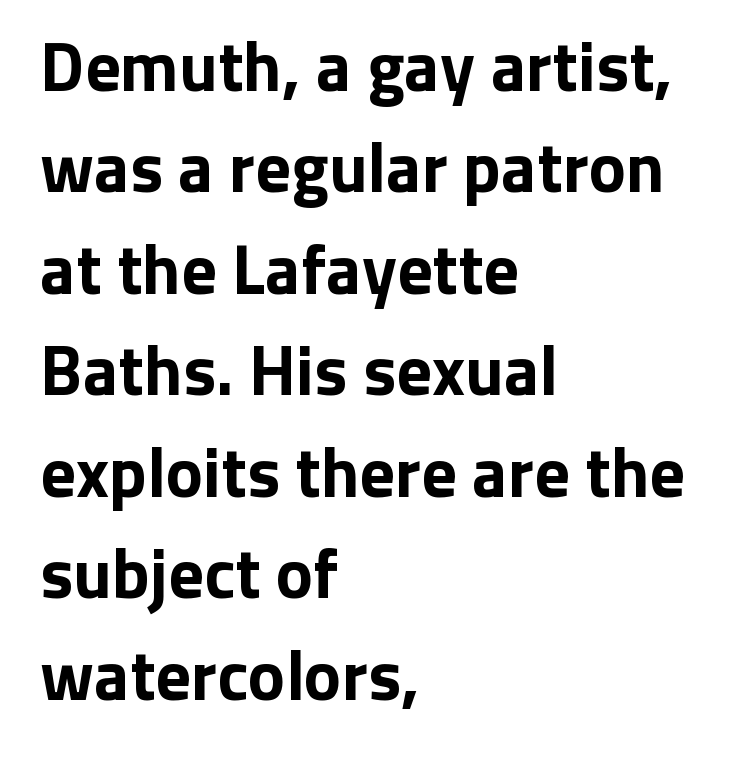
Q: Is the text bold? A: Yes.
Q: Is the text italic (slanted)? A: No, it is upright.
Q: Is the typeface a serif or a sans-serif typeface? A: Sans-serif.
Q: Is the text underlined? A: No.
Q: How is the paragraph aligned? A: Left-aligned.
Q: Is the spacing between letters normal or unusually wide? A: Normal.
Q: Is the spacing between lines tight, normal or loose? A: Normal.
Q: Width (condensed, normal, or wide)? A: Normal.
Q: Stroke contrast? A: Low.
Q: x-height? A: Medium.
Q: Monospaced? A: No.
